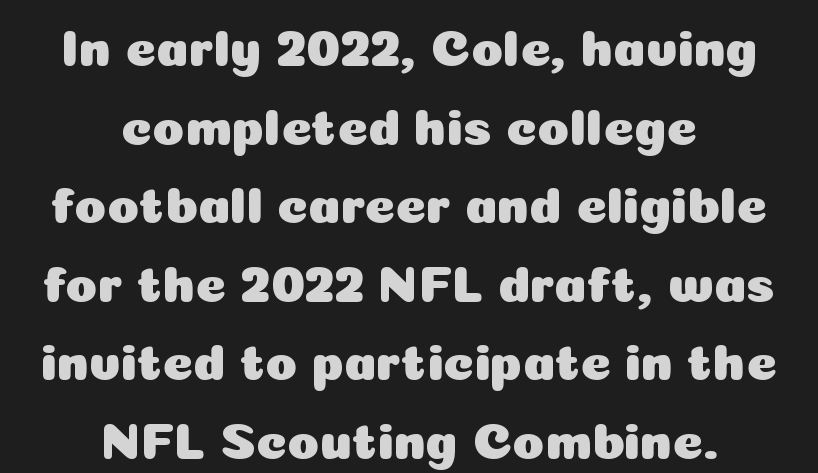
Q: Is the text italic (slanted)? A: No, it is upright.
Q: Is the typeface a serif or a sans-serif typeface? A: Sans-serif.
Q: Is the text underlined? A: No.
Q: How is the paragraph aligned? A: Centered.
Q: Is the spacing between letters normal or unusually wide? A: Normal.
Q: Is the spacing between lines tight, normal or loose? A: Normal.
Q: Width (condensed, normal, or wide)? A: Normal.
Q: Stroke contrast? A: Low.
Q: x-height? A: Medium.
Q: Monospaced? A: No.
